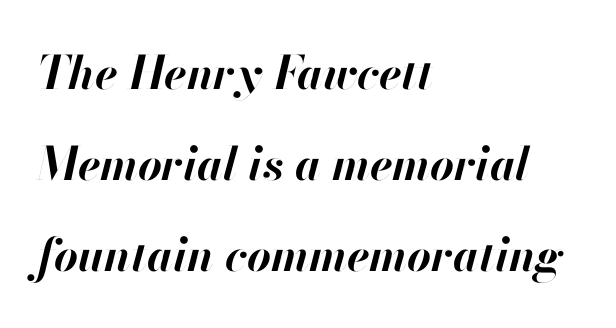
The image shows 46 px bold type, italic (leaning right); set left-aligned, loose line spacing (1.98x), normal letter spacing, not underlined; high stroke contrast and a small x-height.
